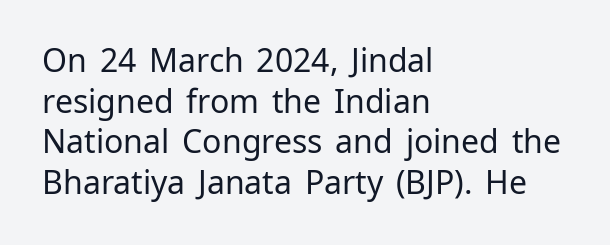
Q: Is the text bold? A: No.
Q: Is the text italic (slanted)? A: No, it is upright.
Q: Is the typeface a serif or a sans-serif typeface? A: Sans-serif.
Q: Is the text underlined? A: No.
Q: How is the paragraph aligned? A: Left-aligned.
Q: Is the spacing between letters normal or unusually wide? A: Normal.
Q: Is the spacing between lines tight, normal or loose? A: Normal.
Q: Width (condensed, normal, or wide)? A: Normal.
Q: Stroke contrast? A: Low.
Q: x-height? A: Medium.
Q: Monospaced? A: No.
